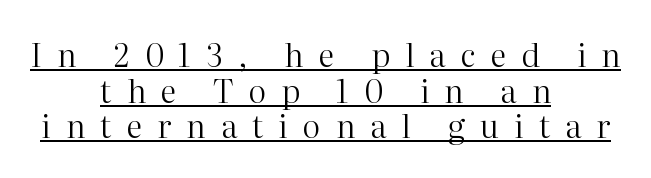
Q: Is the text bold? A: No.
Q: Is the text italic (slanted)? A: No, it is upright.
Q: Is the typeface a serif or a sans-serif typeface? A: Serif.
Q: Is the text underlined? A: Yes.
Q: How is the paragraph aligned? A: Centered.
Q: Is the spacing between letters normal or unusually wide? A: Unusually wide.
Q: Is the spacing between lines tight, normal or loose? A: Tight.
Q: Width (condensed, normal, or wide)? A: Normal.
Q: Stroke contrast? A: High.
Q: x-height? A: Medium.
Q: Monospaced? A: No.
